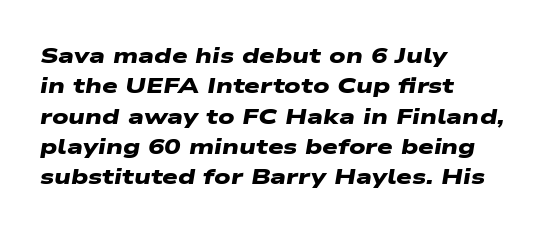
Q: Is the text bold? A: Yes.
Q: Is the text underlined? A: No.
Q: How is the paragraph aligned? A: Left-aligned.
Q: Is the spacing between letters normal or unusually wide? A: Normal.
Q: Is the spacing between lines tight, normal or loose? A: Normal.
